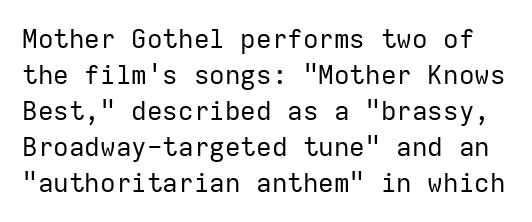
Summary of weight: not heavy and not bold. Just letters on the line, the space beneath them empty. Default kerning and tracking; the words read as compact shapes. Notice how descenders clear the ascenders below comfortably — that's standard leading. The typography opts for an upright posture over an oblique one.
